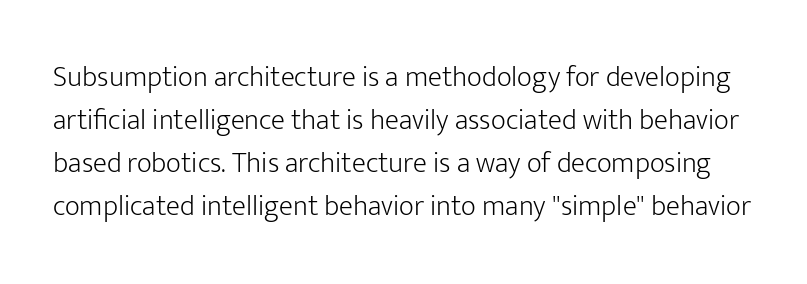
{"serif": "no", "italic": "no", "bold": "no", "weight": "light", "width": "normal", "stroke_contrast": "low", "x_height": "medium", "monospaced": "no", "underline": "no", "line_spacing": "normal", "line_spacing_ratio": 1.48, "letter_spacing": "normal", "letter_spacing_em": 0.0, "glyph_px": 29}
